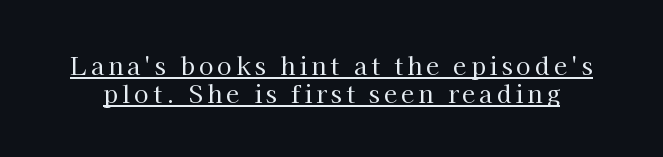
The image shows 24 px text type, upright; set tight line spacing (1.15x), underlined.
